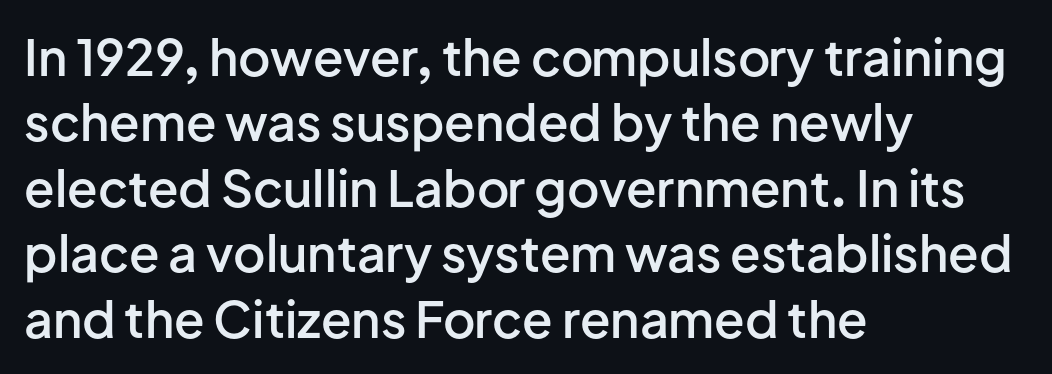
{"serif": "no", "italic": "no", "bold": "semi", "weight": "semibold", "width": "normal", "stroke_contrast": "low", "x_height": "medium", "monospaced": "no", "underline": "no", "align": "left", "line_spacing": "normal", "line_spacing_ratio": 1.31, "letter_spacing": "normal", "letter_spacing_em": 0.0, "glyph_px": 50}
